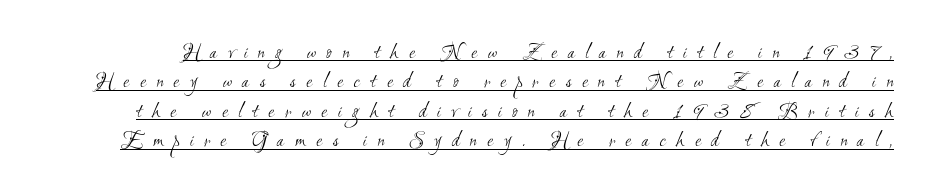
{"bold": "no", "underline": "yes", "line_spacing": "normal", "line_spacing_ratio": 1.34, "letter_spacing": "wide", "letter_spacing_em": 0.47, "glyph_px": 22}
